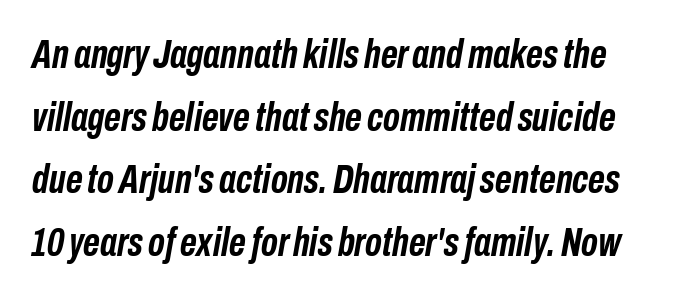
Q: Is the text bold? A: Yes.
Q: Is the text italic (slanted)? A: Yes, it leans right by about 10 degrees.
Q: Is the text underlined? A: No.
Q: Is the spacing between letters normal or unusually wide? A: Normal.
Q: Is the spacing between lines tight, normal or loose? A: Normal.
Q: Width (condensed, normal, or wide)? A: Condensed.
Q: Stroke contrast? A: Low.
Q: x-height? A: Medium.
Q: Monospaced? A: No.
